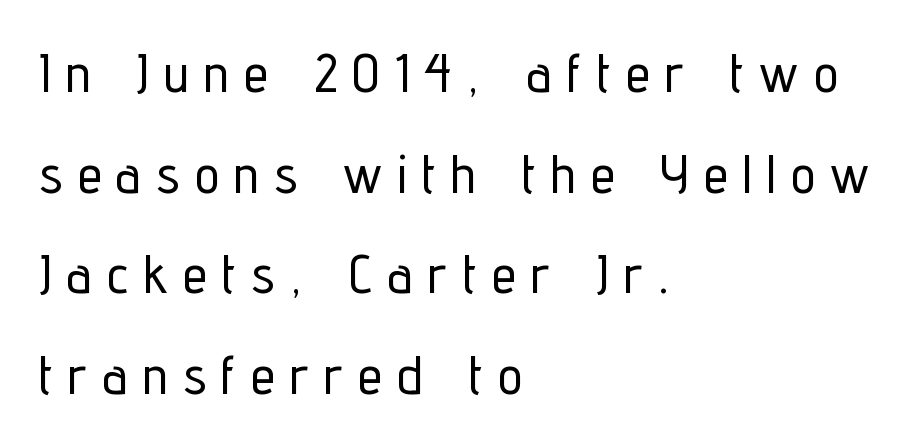
The tracking jumps out immediately: characters are airy and widely separated. Each letter keeps its own natural width here, so spacing adapts to shape. A typesetter would label this face a sans. Caption: multi-line text, flush left, ragged right.
